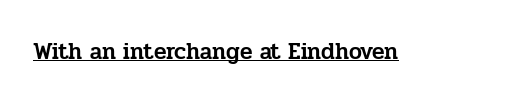
You can see a thin bar hugging the bottom of the glyphs. This rendering leaves character spacing at its baseline value. Style check: upright.
